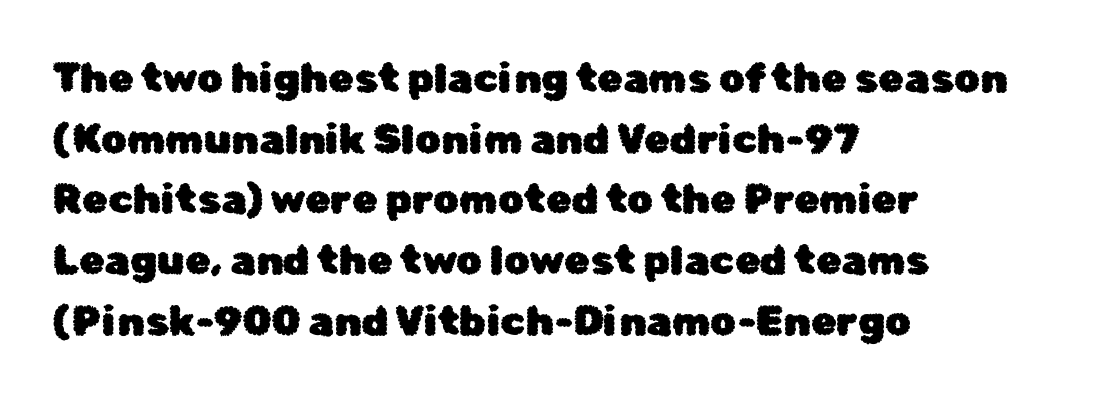
{"serif": "no", "italic": "no", "width": "normal", "stroke_contrast": "low", "x_height": "medium", "monospaced": "no", "underline": "no", "align": "left", "line_spacing": "normal", "line_spacing_ratio": 1.48, "letter_spacing": "normal", "letter_spacing_em": 0.0, "glyph_px": 41}
